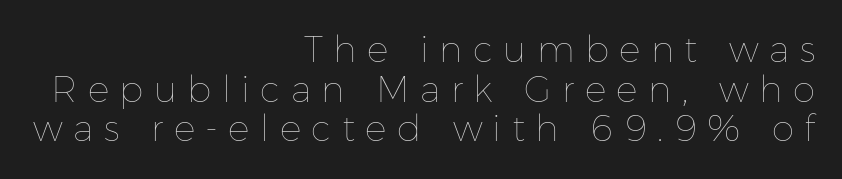
{"italic": "no", "bold": "no", "weight": "thin", "width": "normal", "stroke_contrast": "low", "x_height": "medium", "monospaced": "no", "underline": "no", "align": "right", "line_spacing": "tight", "line_spacing_ratio": 1.1, "letter_spacing": "wide", "letter_spacing_em": 0.29, "glyph_px": 36}
